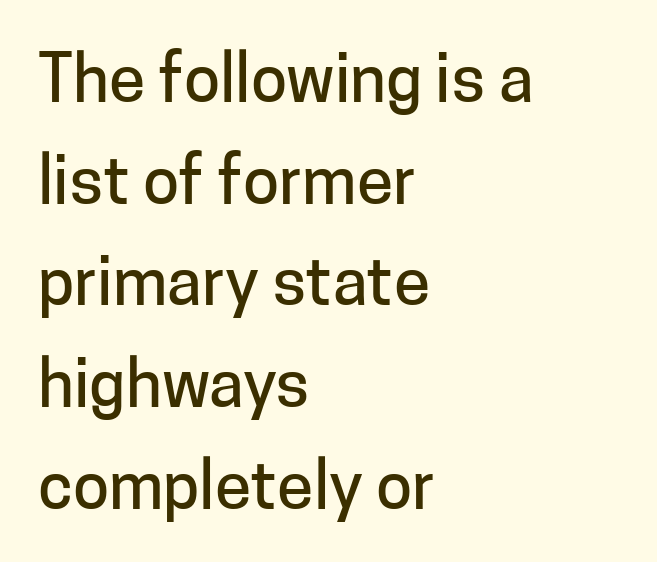
{"serif": "no", "italic": "no", "width": "normal", "stroke_contrast": "low", "x_height": "medium", "monospaced": "no", "underline": "no", "align": "left", "line_spacing": "normal", "line_spacing_ratio": 1.54, "letter_spacing": "normal", "letter_spacing_em": 0.0, "glyph_px": 66}
